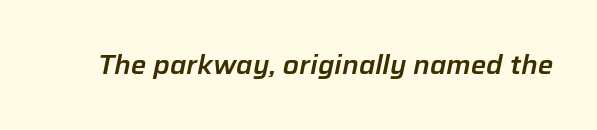
{"italic": "yes", "lean": "right", "slant_degrees": 12, "underline": "no", "letter_spacing": "normal", "letter_spacing_em": 0.0, "glyph_px": 26}
